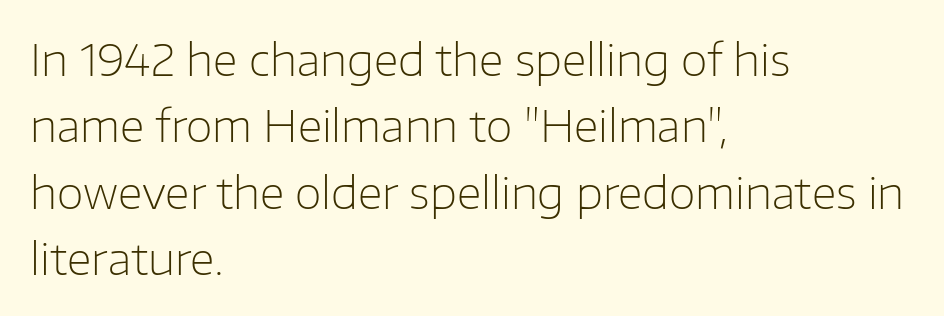
Successive baselines arrive at the customary interval. Layout note: lines flush left. The typeface has the unassuming heft of standard copy or less. Unlike a traditional serif, this face leaves its strokes unadorned. The rendering keeps characters at their native spacing. When letters stand straight like this, we call the style roman or upright.
